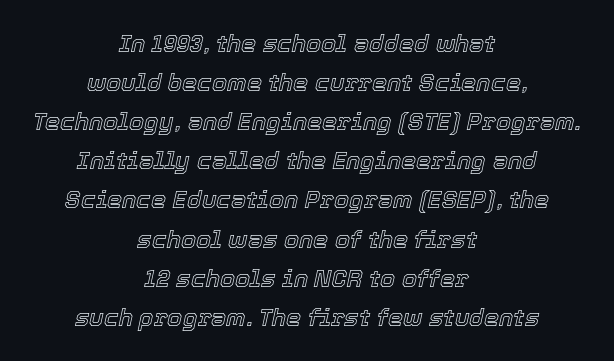
{"italic": "yes", "lean": "right", "slant_degrees": 12, "underline": "no", "align": "center", "line_spacing": "normal", "line_spacing_ratio": 1.63, "letter_spacing": "normal", "letter_spacing_em": 0.0, "glyph_px": 24}
